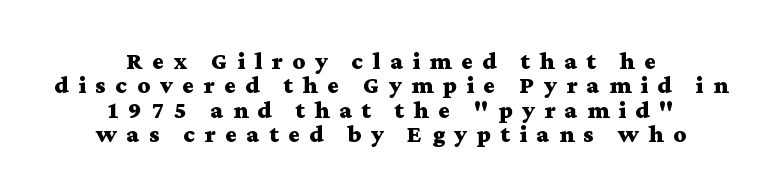
Spacing between characters has been opened up far beyond the box default. Centered paragraph, ragged on both sides. It's the straight-up-and-down kind of type. No word sits above an underline. How heavy is the stroke? Heavy — this is a bold. This block would grow much taller if given ordinary leading; it's compressed now.
